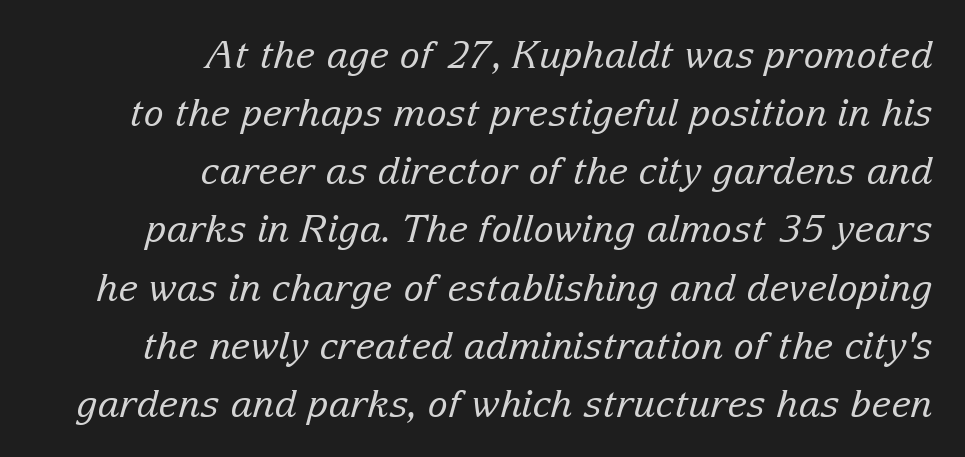
{"serif": "yes", "italic": "yes", "lean": "right", "slant_degrees": 15, "bold": "no", "weight": "regular", "width": "normal", "stroke_contrast": "low", "x_height": "medium", "monospaced": "no", "underline": "no", "align": "right", "line_spacing": "normal", "line_spacing_ratio": 1.53, "letter_spacing": "normal", "letter_spacing_em": 0.0, "glyph_px": 38}
